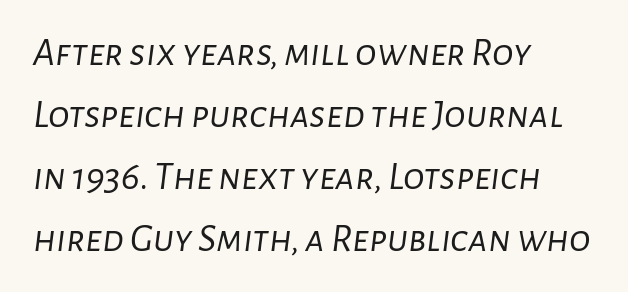
The image shows 40 px light type, italic (leaning right); set left-aligned, normal line spacing (1.55x), normal letter spacing, not underlined; low stroke contrast and a medium x-height.
